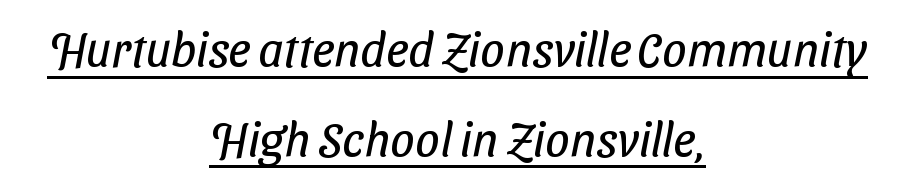
The image shows 49 px regular-weight, condensed sans-serif type; set centered, line spacing 1.83x, normal letter spacing, underlined; low stroke contrast and a medium x-height.
